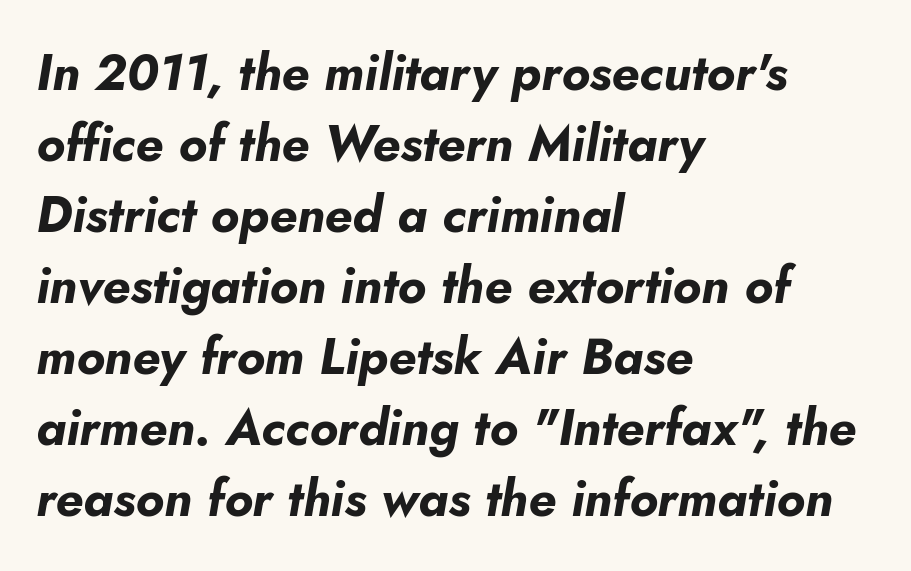
Q: Is the text bold? A: Yes.
Q: Is the text italic (slanted)? A: Yes, it leans right by about 5 degrees.
Q: Is the text underlined? A: No.
Q: How is the paragraph aligned? A: Left-aligned.
Q: Is the spacing between letters normal or unusually wide? A: Normal.
Q: Is the spacing between lines tight, normal or loose? A: Normal.
Q: Width (condensed, normal, or wide)? A: Normal.
Q: Stroke contrast? A: Low.
Q: x-height? A: Small.
Q: Monospaced? A: No.
